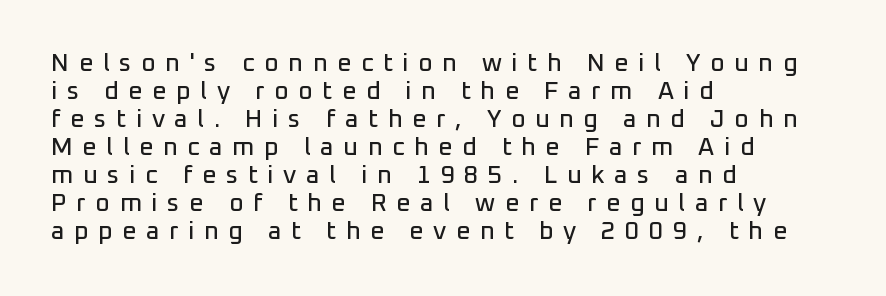
{"italic": "no", "underline": "no", "align": "left", "line_spacing": "tight", "line_spacing_ratio": 1.12, "letter_spacing": "wide", "letter_spacing_em": 0.38, "glyph_px": 25}
